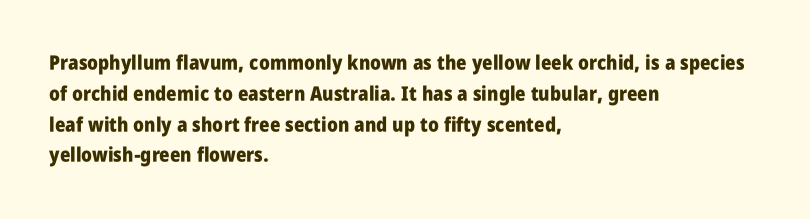
A student would call this left alignment; a typographer would say flush left, rag right. Any mark beneath the type? The region is blank. A dark, heavy texture on the line: the type is bold. The leading is moderate, giving the passage an even texture. The gaps between neighbouring characters are ordinary and unremarkable. The axis of the letterforms is exactly vertical.
